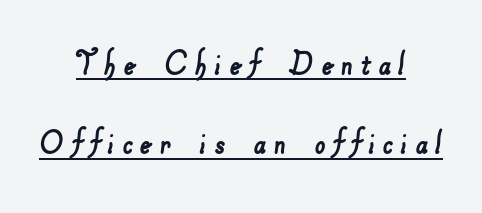
These lines are centered, leaving both edges ragged. Note the varied advance widths — an 'i' is clearly narrower than an 'm'. Line spacing here is loose. Nope, no serifs anywhere on these letters. Descenders here cross a horizontal rule under the line.
